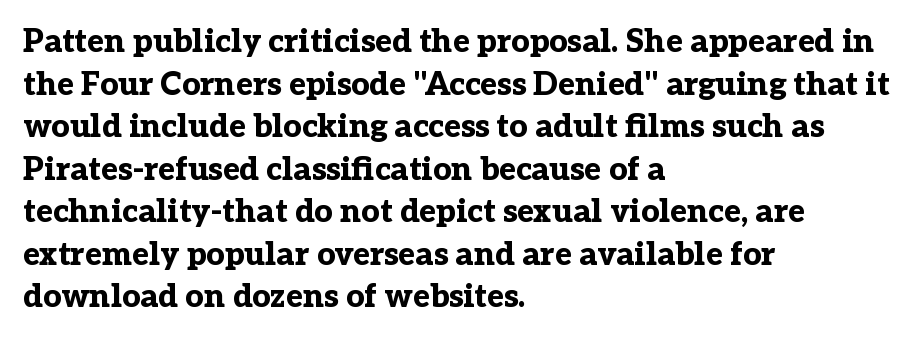
Q: Is the text bold? A: Yes.
Q: Is the text italic (slanted)? A: No, it is upright.
Q: Is the typeface a serif or a sans-serif typeface? A: Serif.
Q: Is the text underlined? A: No.
Q: How is the paragraph aligned? A: Left-aligned.
Q: Is the spacing between letters normal or unusually wide? A: Normal.
Q: Is the spacing between lines tight, normal or loose? A: Normal.
Q: Width (condensed, normal, or wide)? A: Normal.
Q: Stroke contrast? A: Low.
Q: x-height? A: Medium.
Q: Monospaced? A: No.
